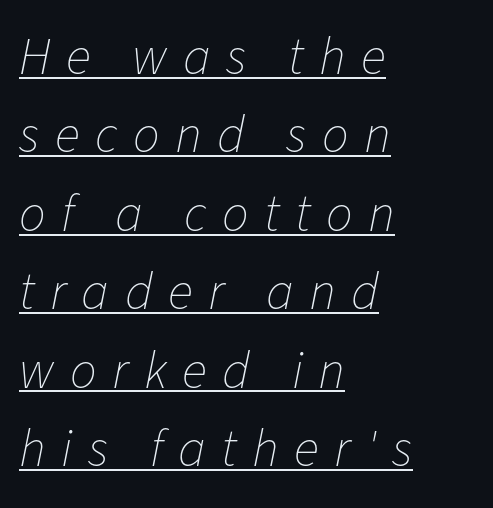
Q: Is the text bold? A: No.
Q: Is the text italic (slanted)? A: Yes, it leans right by about 11 degrees.
Q: Is the text underlined? A: Yes.
Q: How is the paragraph aligned? A: Left-aligned.
Q: Is the spacing between letters normal or unusually wide? A: Unusually wide.
Q: Is the spacing between lines tight, normal or loose? A: Normal.
Q: Width (condensed, normal, or wide)? A: Normal.
Q: Stroke contrast? A: Low.
Q: x-height? A: Medium.
Q: Monospaced? A: No.
